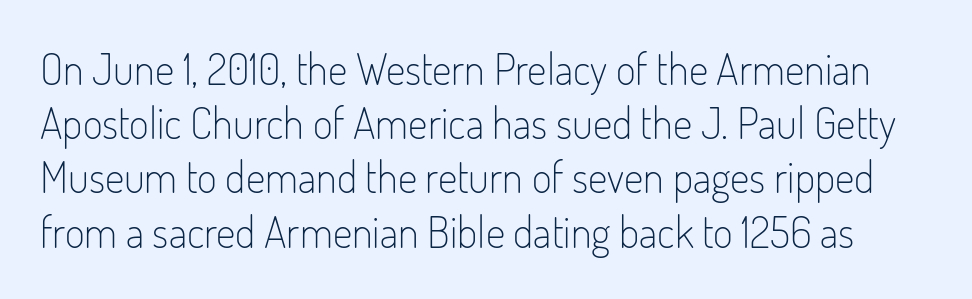
The type sits square on the baseline with zero lean. You could not count columns in this text — the font is proportionally spaced. The passage shown is not bold in any degree. Successive baselines arrive at the customary interval. The gaps between neighbouring characters are ordinary and unremarkable. To sum up the face: it is a sans, with no serifs.
